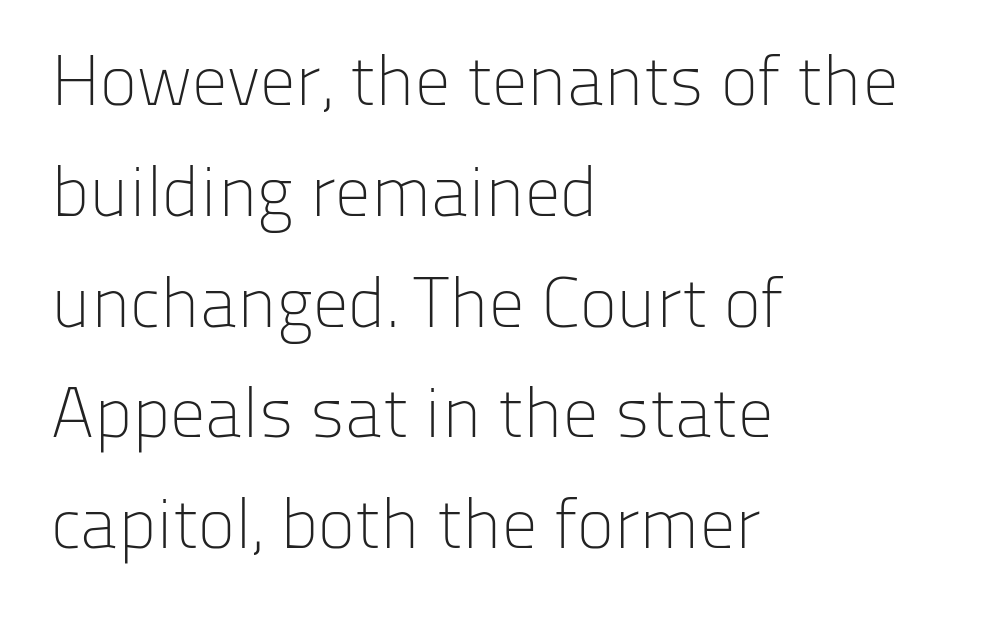
The face used here is a sans, in the tradition of grotesques and geometrics. In terms of letterspacing, this is plain default setting. Spacing verdict: proportional, widths tailored to each character. These lines stack with their left ends in a neat column. Nobody drew a line under any word here. The letters stand upright; this is a roman face.
